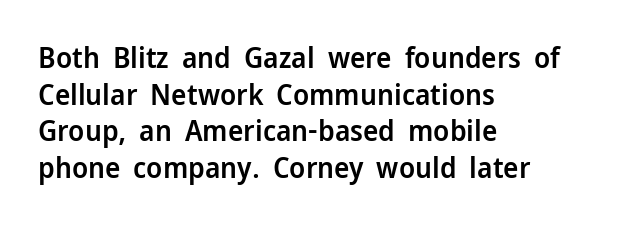
{"serif": "no", "italic": "no", "bold": "semi", "weight": "semibold", "width": "normal", "stroke_contrast": "low", "x_height": "medium", "monospaced": "no", "underline": "no", "align": "left", "line_spacing": "normal", "line_spacing_ratio": 1.26, "letter_spacing": "normal", "letter_spacing_em": 0.0, "glyph_px": 29}
